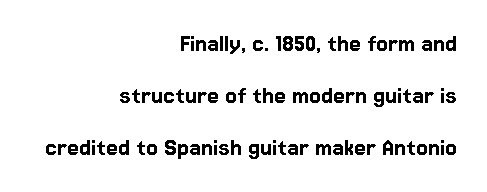
Q: Is the text italic (slanted)? A: No, it is upright.
Q: Is the text underlined? A: No.
Q: How is the paragraph aligned? A: Right-aligned.
Q: Is the spacing between letters normal or unusually wide? A: Normal.
Q: Is the spacing between lines tight, normal or loose? A: Loose.
